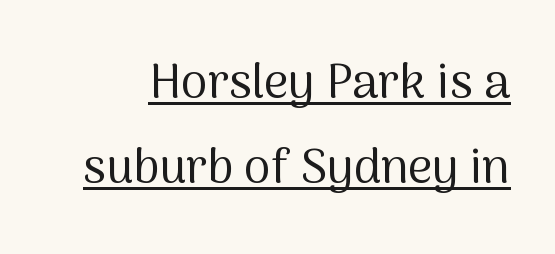
The strokes carry an ordinary text weight at most. Default kerning and tracking; the words read as compact shapes. Italic: no, the glyphs are upright roman. A rule runs beneath these lines of type. What kind of face is this? One without serifs — a sans.
